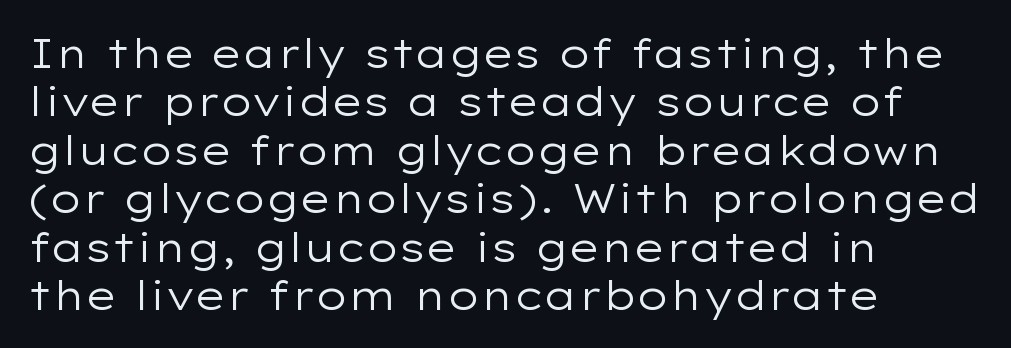
Just letters on the line, the space beneath them empty. The font family rendered here belongs to the sans-serif group. Does the lettering tilt? It doesn't — this is upright. Varying glyph widths throughout — classic text-font behaviour. Inter-character spacing is left at the font's built-in metrics. A light-to-regular cut is what we see here.
